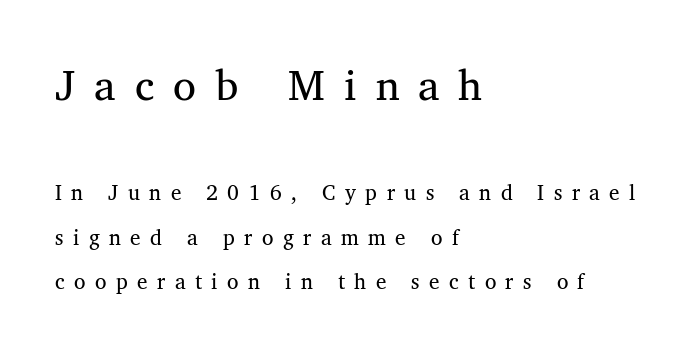
Q: Is the typeface a serif or a sans-serif typeface? A: Serif.
Q: Is the text underlined? A: No.
Q: How is the paragraph aligned? A: Left-aligned.
Q: Is the spacing between letters normal or unusually wide? A: Unusually wide.
Q: Is the spacing between lines tight, normal or loose? A: Loose.
Q: Which block of text is set in a larger size, the first (top) or the second (bottom)? A: The first (top) one.
Q: Width (condensed, normal, or wide)? A: Normal.
Q: Stroke contrast? A: Medium.
Q: x-height? A: Medium.
Q: Monospaced? A: No.
